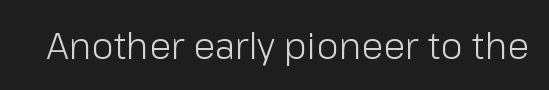
Each letter's strokes conclude bluntly, with no projecting serifs. Does the lettering tilt? It doesn't — this is upright. These lines are rendered in a variable-pitch font. The space directly below the letters is spotless.
